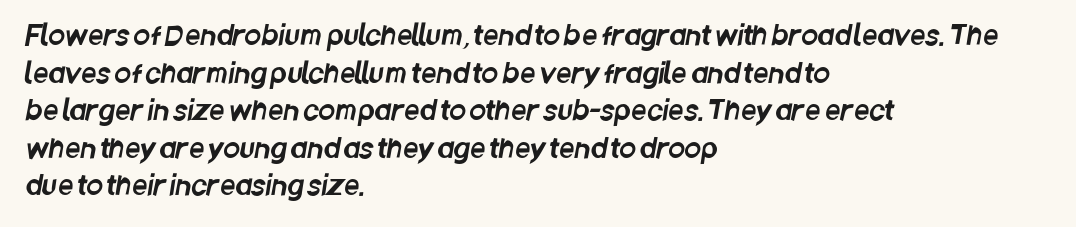
The image shows 27 px text type; set left-aligned, normal line spacing (1.39x), normal letter spacing, not underlined.
